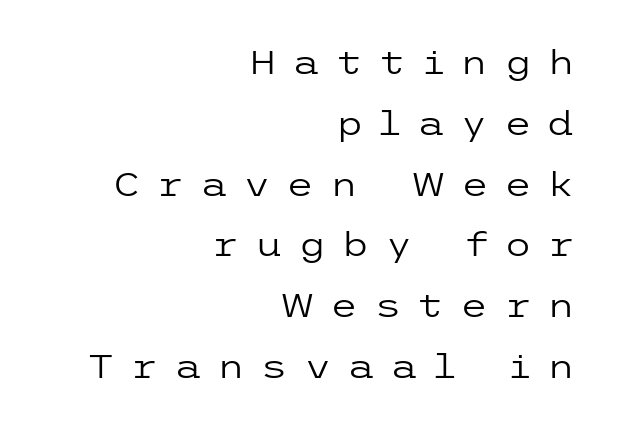
Q: Is the text bold? A: No.
Q: Is the text italic (slanted)? A: No, it is upright.
Q: Is the typeface a serif or a sans-serif typeface? A: Sans-serif.
Q: Is the text underlined? A: No.
Q: How is the paragraph aligned? A: Right-aligned.
Q: Is the spacing between letters normal or unusually wide? A: Unusually wide.
Q: Is the spacing between lines tight, normal or loose? A: Loose.
Q: Width (condensed, normal, or wide)? A: Wide.
Q: Stroke contrast? A: Low.
Q: x-height? A: Medium.
